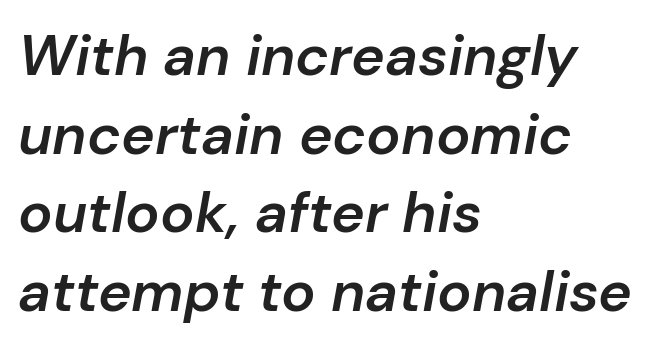
Its strokes are somewhat broadened, the hallmark of semibold type. You could not count columns in this text — the font is proportionally spaced. The zone under the glyphs is completely vacant. Default kerning and tracking; the words read as compact shapes.
